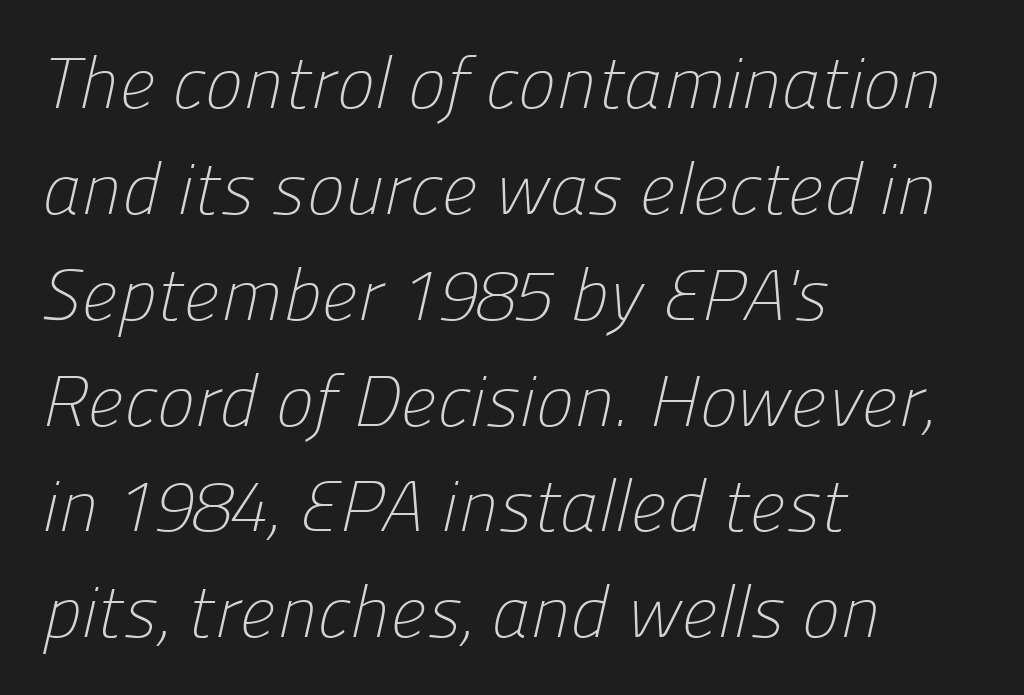
{"serif": "no", "bold": "no", "weight": "light", "width": "normal", "stroke_contrast": "low", "x_height": "medium", "monospaced": "no", "underline": "no", "align": "left", "line_spacing": "normal", "line_spacing_ratio": 1.47, "letter_spacing": "normal", "letter_spacing_em": 0.0, "glyph_px": 72}
